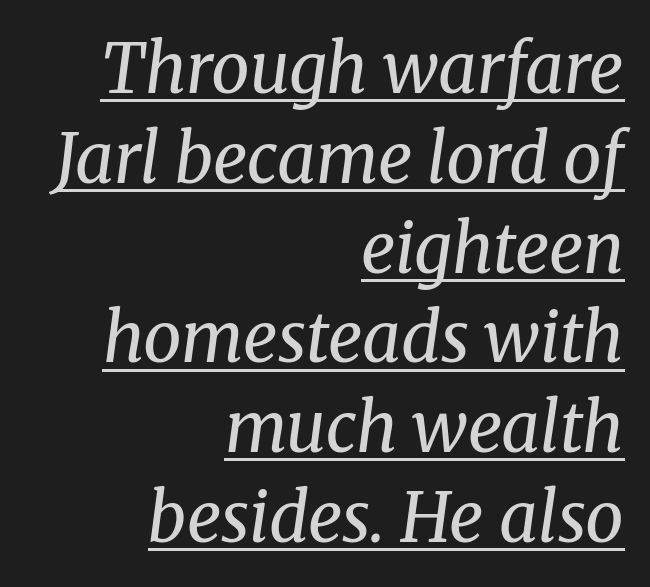
The image shows 68 px regular-weight serif type, italic (leaning right); set right-aligned, normal line spacing (1.32x), normal letter spacing, underlined; medium stroke contrast and a medium x-height.
